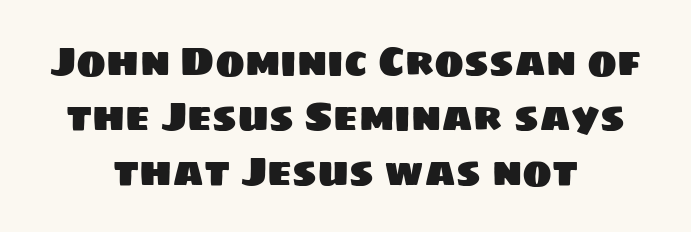
The image shows 40 px sans-serif type; set centered, normal line spacing (1.37x), normal letter spacing, not underlined; low stroke contrast and a large x-height.
